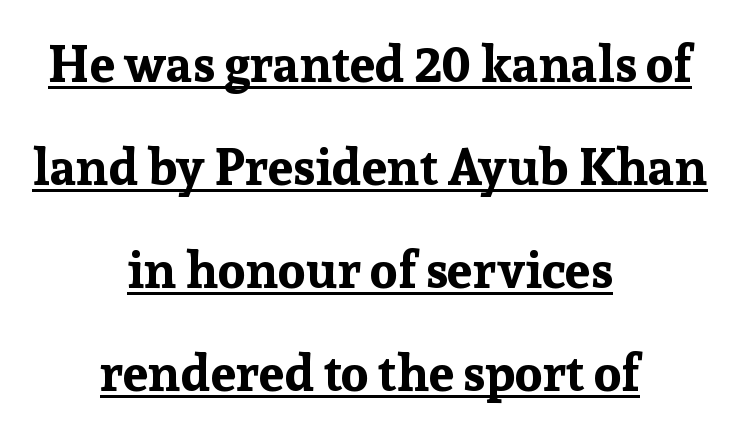
{"serif": "yes", "italic": "no", "bold": "yes", "weight": "bold", "width": "normal", "stroke_contrast": "low", "x_height": "medium", "monospaced": "no", "underline": "yes", "align": "center", "line_spacing": "loose", "line_spacing_ratio": 2.02, "letter_spacing": "normal", "letter_spacing_em": 0.0, "glyph_px": 51}
